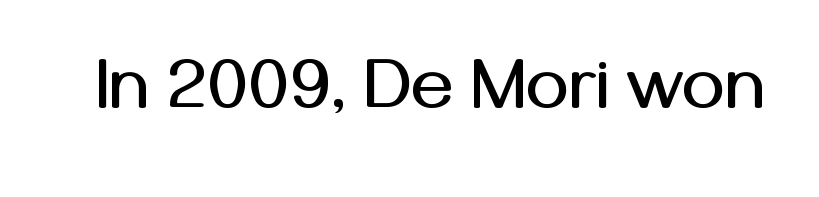
The image shows 72 px sans-serif type, upright; set normal letter spacing, not underlined; medium stroke contrast and a medium x-height.
